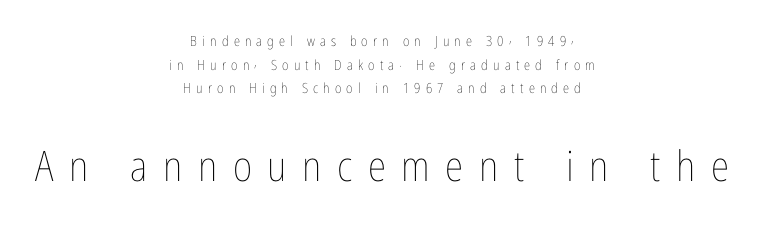
The strip under each line holds only bare page. Does the lettering tilt? It doesn't — this is upright. A student would call this center alignment; a typographer would say set centered. The rendering inserts visible extra space after every character. Reading top to bottom, the characters get bigger at the block break. No letter is thick-stroked: the sample isn't bold.
